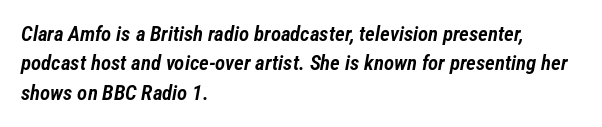
Q: Is the text bold? A: Semi-bold.
Q: Is the text italic (slanted)? A: Yes, it leans right by about 12 degrees.
Q: Is the text underlined? A: No.
Q: How is the paragraph aligned? A: Left-aligned.
Q: Is the spacing between letters normal or unusually wide? A: Normal.
Q: Is the spacing between lines tight, normal or loose? A: Normal.
